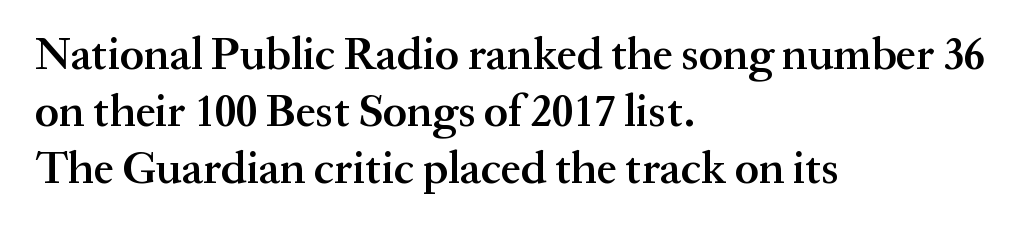
Q: Is the text bold? A: Semi-bold.
Q: Is the text italic (slanted)? A: No, it is upright.
Q: Is the typeface a serif or a sans-serif typeface? A: Serif.
Q: Is the text underlined? A: No.
Q: How is the paragraph aligned? A: Left-aligned.
Q: Is the spacing between letters normal or unusually wide? A: Normal.
Q: Is the spacing between lines tight, normal or loose? A: Normal.
Q: Width (condensed, normal, or wide)? A: Normal.
Q: Stroke contrast? A: Medium.
Q: x-height? A: Medium.
Q: Monospaced? A: No.
